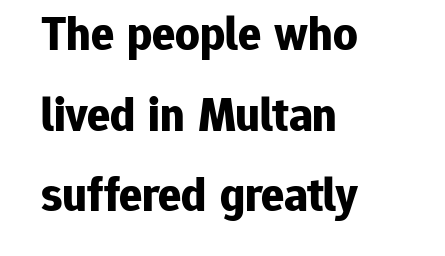
Q: Is the text bold? A: Yes.
Q: Is the text italic (slanted)? A: No, it is upright.
Q: Is the typeface a serif or a sans-serif typeface? A: Sans-serif.
Q: Is the text underlined? A: No.
Q: How is the paragraph aligned? A: Left-aligned.
Q: Is the spacing between letters normal or unusually wide? A: Normal.
Q: Is the spacing between lines tight, normal or loose? A: Normal.
Q: Width (condensed, normal, or wide)? A: Normal.
Q: Stroke contrast? A: Low.
Q: x-height? A: Medium.
Q: Monospaced? A: No.
